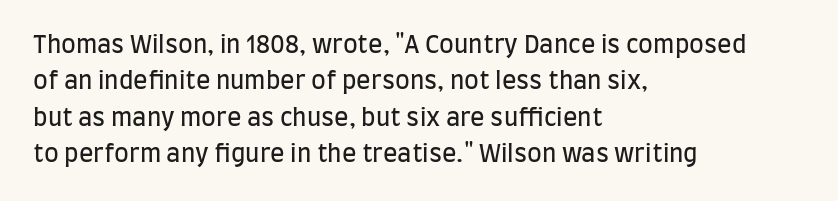
The image shows 24 px text type, upright; set left-aligned, normal line spacing (1.52x), normal letter spacing, not underlined.
